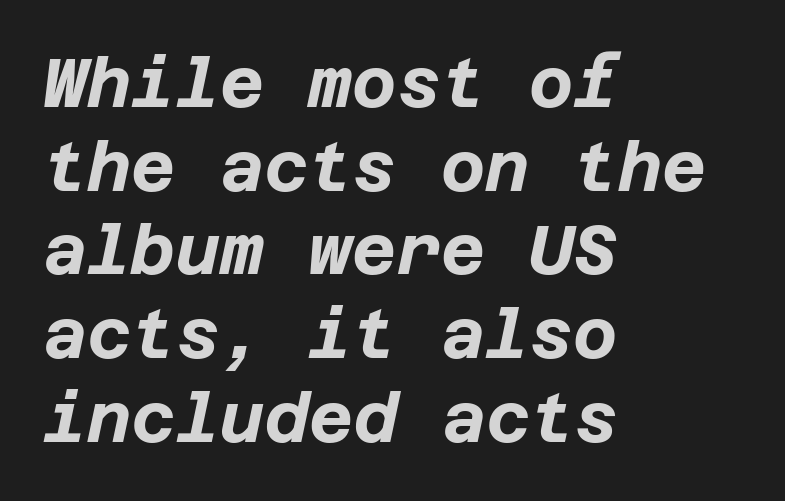
The image shows 68 px bold type, italic (leaning right); set left-aligned, line spacing 1.23x, normal letter spacing, not underlined; low stroke contrast and a large x-height.
